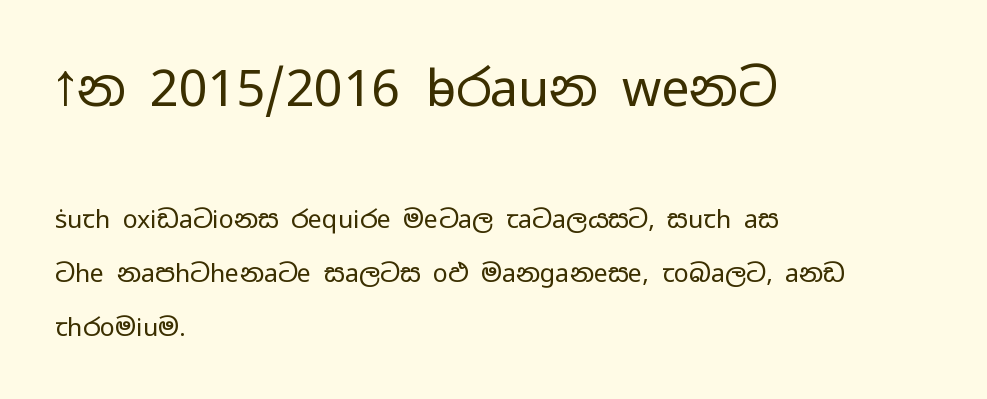
The area under the type is left untouched. One glance says open: line gaps are wider than usual. In terms of letterform style, serifs are entirely absent. Stem width sits at or under what a default text font uses. Compared with typical body copy, the letter spacing here is the same. Notice how the passage keeps a crisp vertical edge on the left only.
